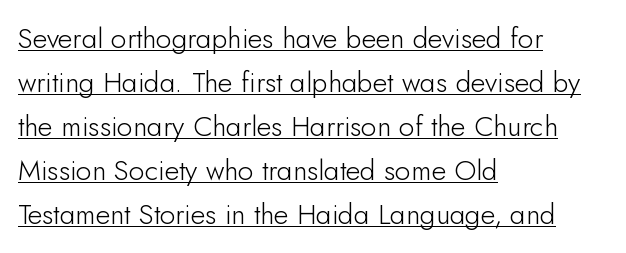
{"serif": "no", "italic": "no", "bold": "no", "weight": "light", "width": "normal", "stroke_contrast": "low", "x_height": "small", "monospaced": "no", "underline": "yes", "align": "left", "line_spacing": "normal", "line_spacing_ratio": 1.57, "letter_spacing": "normal", "letter_spacing_em": 0.0, "glyph_px": 28}
